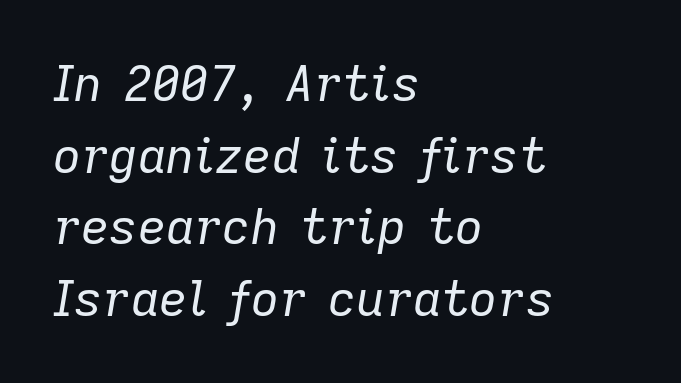
{"italic": "yes", "lean": "right", "slant_degrees": 9, "bold": "no", "weight": "regular", "width": "normal", "stroke_contrast": "low", "x_height": "medium", "monospaced": "no", "underline": "no", "align": "left", "line_spacing": "normal", "line_spacing_ratio": 1.46, "letter_spacing": "normal", "letter_spacing_em": 0.0, "glyph_px": 49}
